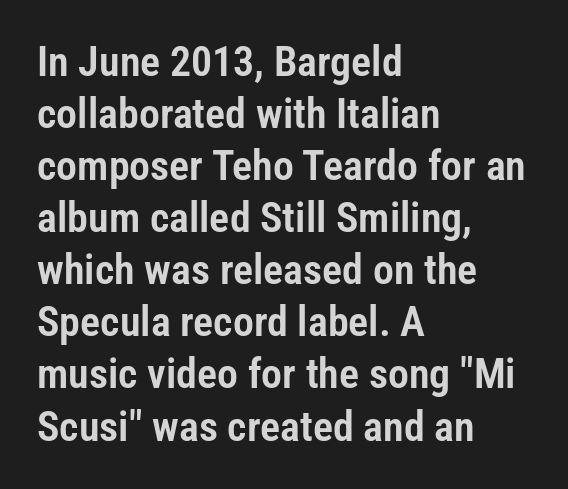
Compared with a centered layout, this one pins lines to the left instead. You could call the tracking neutral — neither tight nor loose. Posture: upright roman. Letters rest on an invisible, unmarked baseline. You could not count columns in this text — the font is proportionally spaced.
